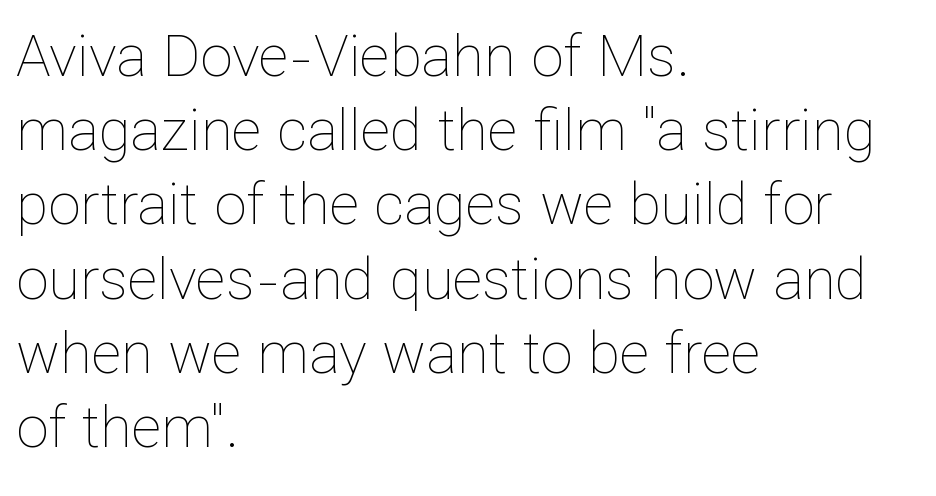
Q: Is the text bold? A: No.
Q: Is the text italic (slanted)? A: No, it is upright.
Q: Is the text underlined? A: No.
Q: How is the paragraph aligned? A: Left-aligned.
Q: Is the spacing between letters normal or unusually wide? A: Normal.
Q: Is the spacing between lines tight, normal or loose? A: Normal.
Q: Width (condensed, normal, or wide)? A: Normal.
Q: Stroke contrast? A: Low.
Q: x-height? A: Medium.
Q: Monospaced? A: No.
